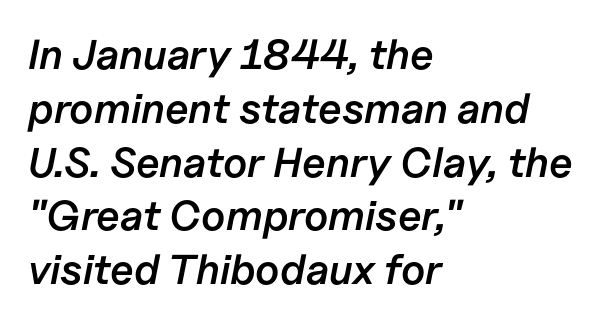
A normal amount of white space separates one row of letters from the next. The paragraph has a hard left edge and a soft right edge. Think of a printed novel: that variable character pitch is what you see here. The sample has been set in demibold, a notch under bold. Notice how the stems are inclined rather than vertical — that's the hallmark of italics.
